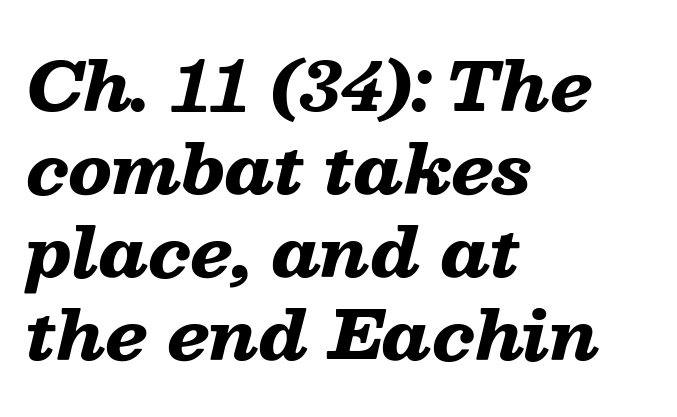
{"italic": "yes", "lean": "right", "slant_degrees": 13, "bold": "yes", "weight": "heavy", "width": "wide", "stroke_contrast": "low", "x_height": "medium", "monospaced": "no", "underline": "no", "align": "left", "line_spacing_ratio": 1.24, "letter_spacing": "normal", "letter_spacing_em": 0.0, "glyph_px": 67}
